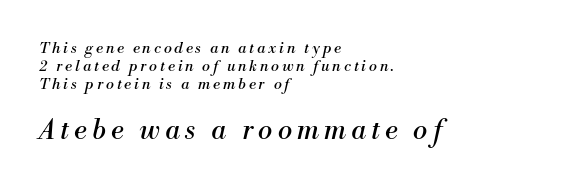
Bare-footed words on every line. The designer gave the closing block more size than the opening block. Each stroke keeps to a modest, everyday thickness or less. Characters are canted at an angle relative to the baseline's perpendicular.
